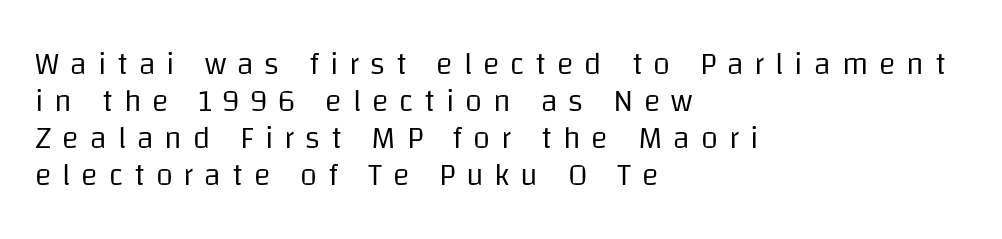
The cut favours lightness, reaching ordinary text weight at its darkest. Someone cranked the tracking dial way up on this one. Only glyphs here, with clear space below each row. Proportional: the letters do not fall into vertical columns.
